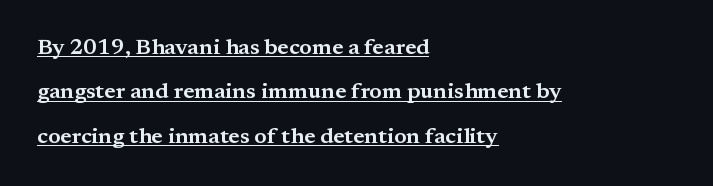
Q: Is the text italic (slanted)? A: No, it is upright.
Q: Is the text underlined? A: Yes.
Q: How is the paragraph aligned? A: Left-aligned.
Q: Is the spacing between letters normal or unusually wide? A: Normal.
Q: Is the spacing between lines tight, normal or loose? A: Loose.
